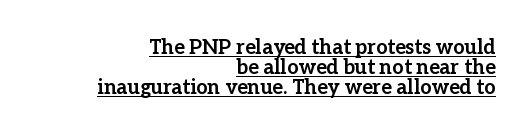
Q: Is the text bold? A: Yes.
Q: Is the text italic (slanted)? A: No, it is upright.
Q: Is the text underlined? A: Yes.
Q: How is the paragraph aligned? A: Right-aligned.
Q: Is the spacing between letters normal or unusually wide? A: Normal.
Q: Is the spacing between lines tight, normal or loose? A: Tight.
